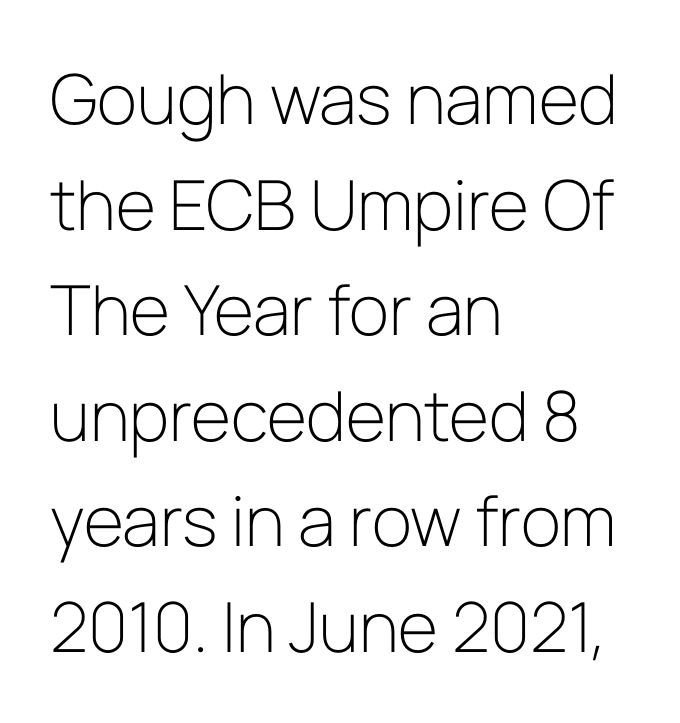
Q: Is the text bold? A: No.
Q: Is the text italic (slanted)? A: No, it is upright.
Q: Is the typeface a serif or a sans-serif typeface? A: Sans-serif.
Q: Is the text underlined? A: No.
Q: How is the paragraph aligned? A: Left-aligned.
Q: Is the spacing between letters normal or unusually wide? A: Normal.
Q: Is the spacing between lines tight, normal or loose? A: Normal.
Q: Width (condensed, normal, or wide)? A: Normal.
Q: Stroke contrast? A: Low.
Q: x-height? A: Medium.
Q: Monospaced? A: No.
